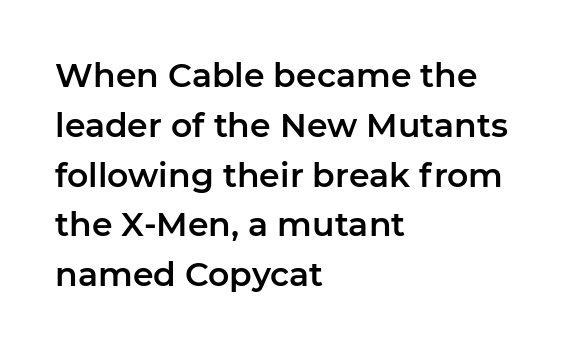
Proportional: the letters do not fall into vertical columns. A typesetter would call this leading conventional body-copy spacing. Underlining? Definitely not there. Designer's note — italics off, roman on. A classic flush-left, rag-right setting is used for this passage. What stands out about the letter spacing? Nothing — it is the standard amount.
